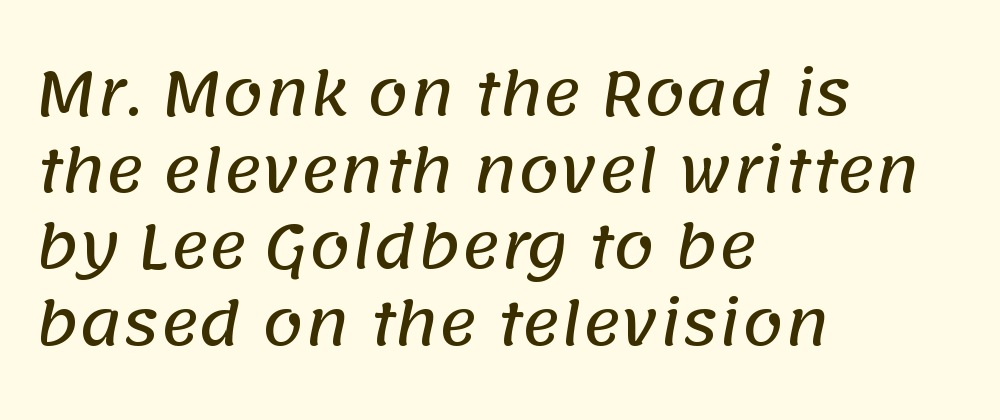
{"serif": "no", "width": "normal", "stroke_contrast": "low", "x_height": "large", "monospaced": "no", "underline": "no", "align": "left", "line_spacing": "normal", "line_spacing_ratio": 1.3, "letter_spacing": "normal", "letter_spacing_em": 0.0, "glyph_px": 59}
